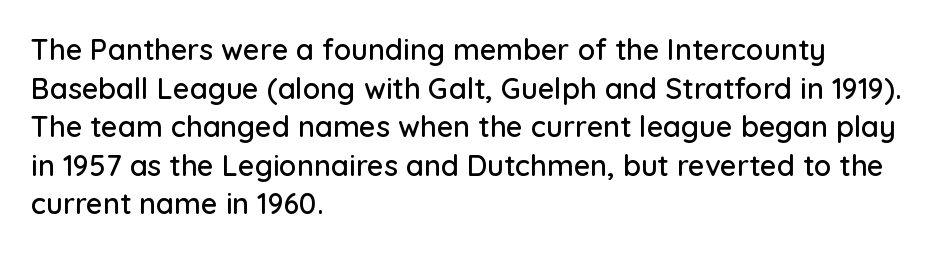
Casual observation: everything's shoved over to the left. Are there feet on the stems? There aren't — it's a sans. Check the space under the baseline: it is left empty. Characters remain perfectly vertical along every line. Inter-character spacing is left at the font's built-in metrics.
